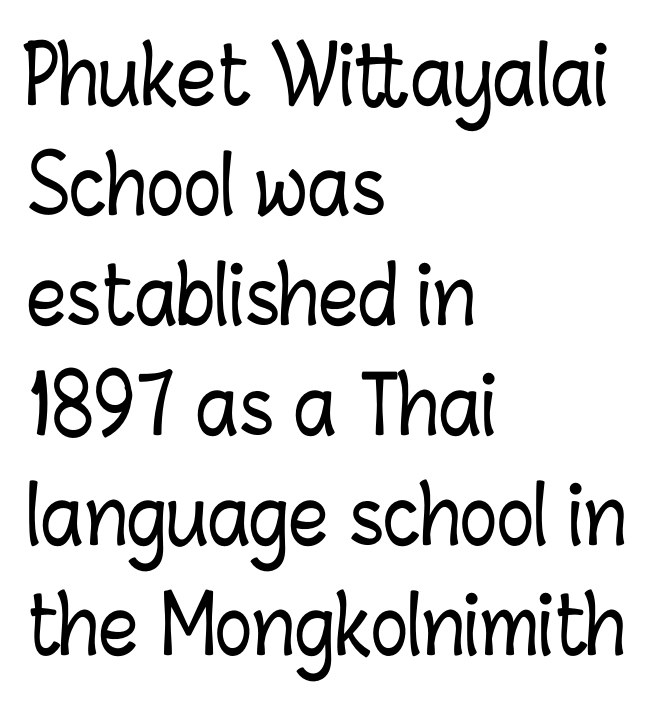
Q: Is the text italic (slanted)? A: No, it is upright.
Q: Is the text underlined? A: No.
Q: How is the paragraph aligned? A: Left-aligned.
Q: Is the spacing between letters normal or unusually wide? A: Normal.
Q: Is the spacing between lines tight, normal or loose? A: Normal.
Q: Width (condensed, normal, or wide)? A: Condensed.
Q: Stroke contrast? A: Low.
Q: x-height? A: Medium.
Q: Monospaced? A: No.
